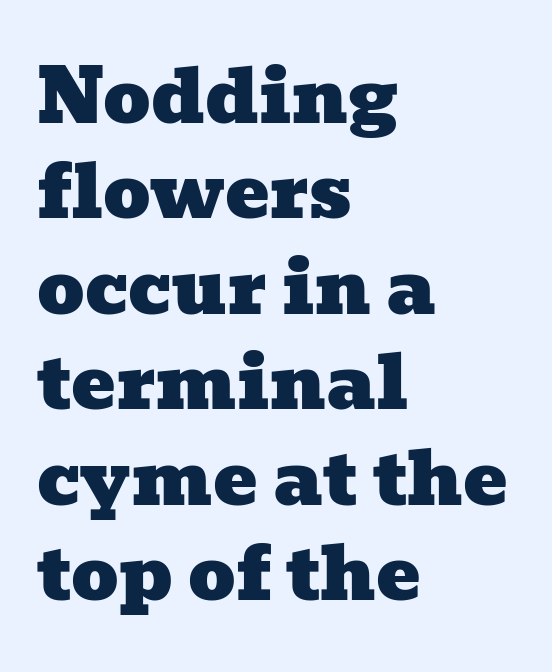
Serif or sans? Serif — the stroke terminals have little feet. The type is set solid horizontally, with unmodified tracking. Each new line begins a customary step beneath the previous one. Underlining? Definitely not there. The typesetter chose a ragged-right arrangement here. A typesetter would call this proportional, since set widths differ per character.
